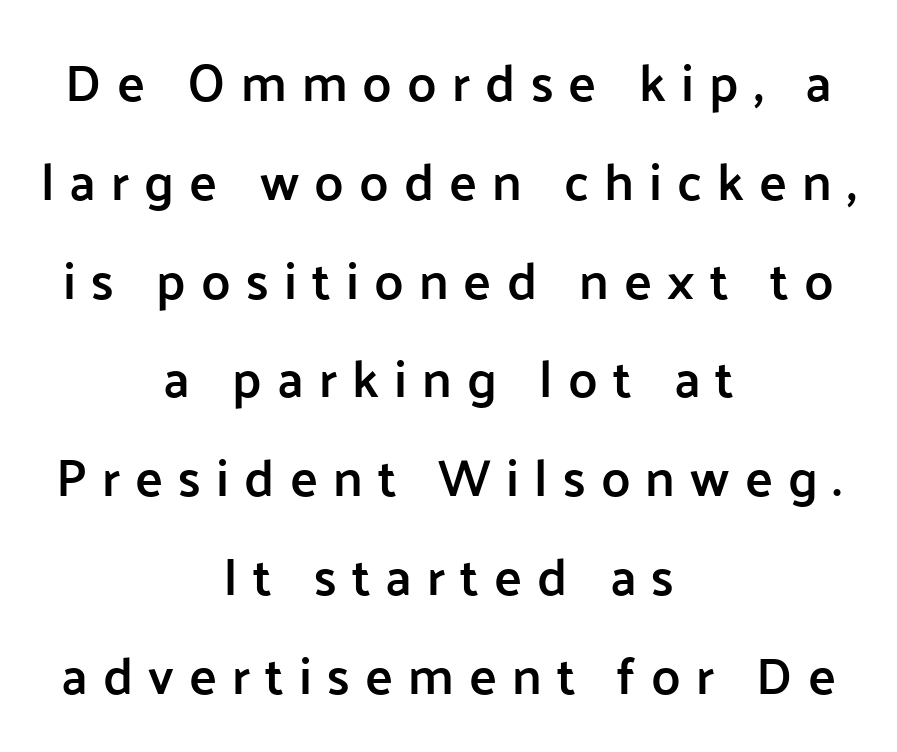
Q: Is the text bold? A: Semi-bold.
Q: Is the text italic (slanted)? A: No, it is upright.
Q: Is the typeface a serif or a sans-serif typeface? A: Sans-serif.
Q: Is the text underlined? A: No.
Q: How is the paragraph aligned? A: Centered.
Q: Is the spacing between letters normal or unusually wide? A: Unusually wide.
Q: Is the spacing between lines tight, normal or loose? A: Loose.
Q: Width (condensed, normal, or wide)? A: Normal.
Q: Stroke contrast? A: Low.
Q: x-height? A: Medium.
Q: Monospaced? A: No.
